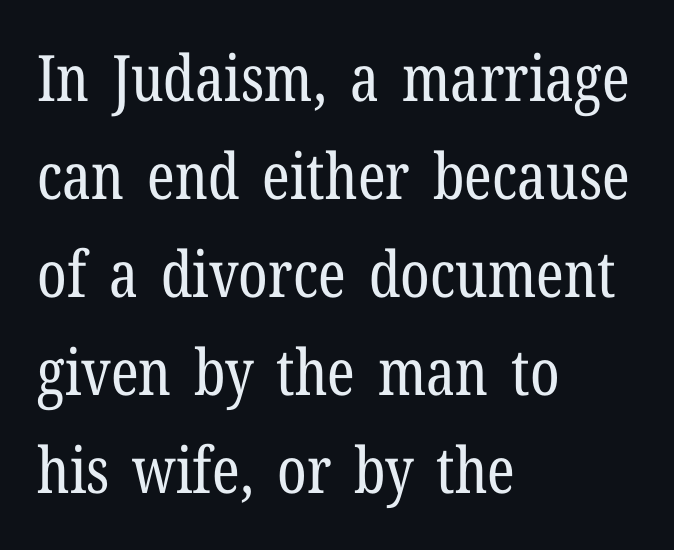
Q: Is the text bold? A: No.
Q: Is the text italic (slanted)? A: No, it is upright.
Q: Is the typeface a serif or a sans-serif typeface? A: Serif.
Q: Is the text underlined? A: No.
Q: How is the paragraph aligned? A: Left-aligned.
Q: Is the spacing between letters normal or unusually wide? A: Normal.
Q: Is the spacing between lines tight, normal or loose? A: Normal.
Q: Width (condensed, normal, or wide)? A: Condensed.
Q: Stroke contrast? A: Low.
Q: x-height? A: Medium.
Q: Monospaced? A: No.
